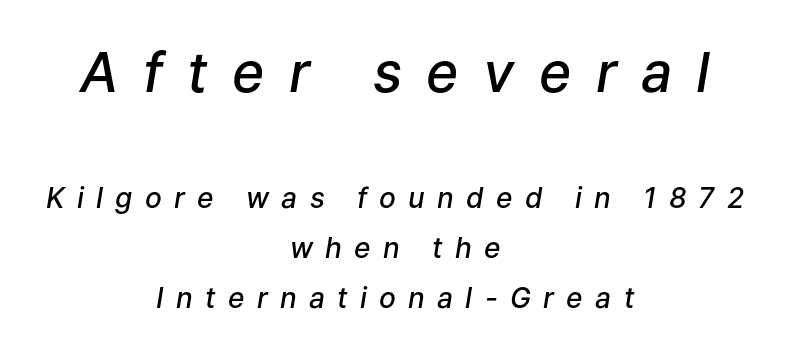
Q: Is the text bold? A: Semi-bold.
Q: Is the text italic (slanted)? A: Yes, it leans right by about 9 degrees.
Q: Is the text underlined? A: No.
Q: How is the paragraph aligned? A: Centered.
Q: Is the spacing between letters normal or unusually wide? A: Unusually wide.
Q: Which block of text is set in a larger size, the first (top) or the second (bottom)? A: The first (top) one.
Q: Width (condensed, normal, or wide)? A: Normal.
Q: Stroke contrast? A: Low.
Q: x-height? A: Medium.
Q: Monospaced? A: No.
